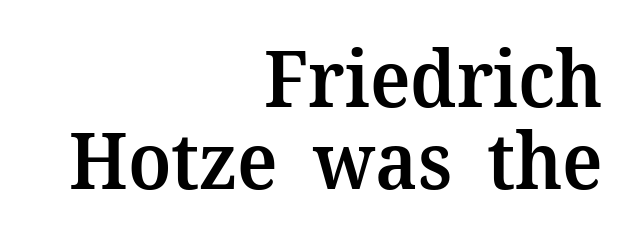
Q: Is the text bold? A: Semi-bold.
Q: Is the text italic (slanted)? A: No, it is upright.
Q: Is the typeface a serif or a sans-serif typeface? A: Serif.
Q: Is the text underlined? A: No.
Q: How is the paragraph aligned? A: Right-aligned.
Q: Is the spacing between letters normal or unusually wide? A: Normal.
Q: Is the spacing between lines tight, normal or loose? A: Tight.
Q: Width (condensed, normal, or wide)? A: Normal.
Q: Stroke contrast? A: Medium.
Q: x-height? A: Medium.
Q: Monospaced? A: No.
